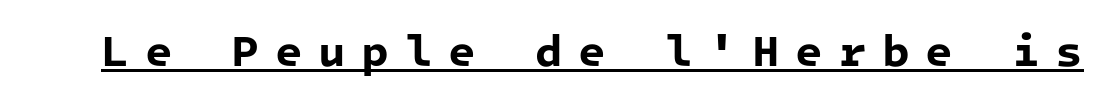
Every character here occupies the same horizontal width, giving the sample a typewriter-like rhythm. Each line of the rendering has a horizontal stroke beneath the glyphs. The line texture is sparse and dotted thanks to wide tracking. You'd pick this weight for a headline — it's a proper bold. To sum up the face: it is a sans, with no serifs.
